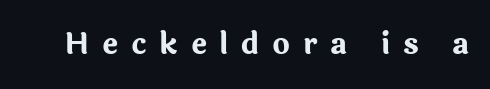
Typesetter's note: full bold, strokes at maximum text heaviness. Upright lettering throughout. Each letter's strokes conclude bluntly, with no projecting serifs. Do the characters align in a grid? No, the font is proportional. In terms of letterspacing, this is a distinctly airy, spread setting. The strip under each line holds only bare page.
